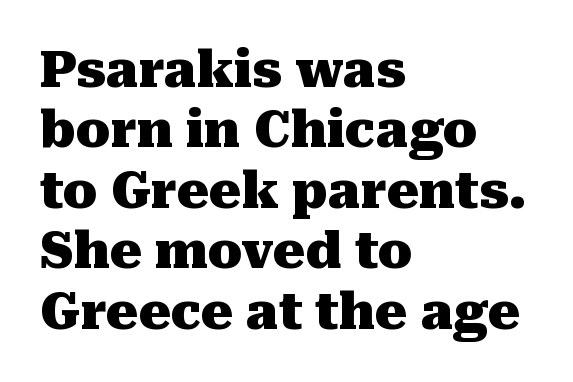
{"serif": "yes", "italic": "no", "bold": "yes", "weight": "heavy", "width": "normal", "stroke_contrast": "medium", "x_height": "medium", "monospaced": "no", "underline": "no", "align": "left", "line_spacing_ratio": 1.21, "letter_spacing": "normal", "letter_spacing_em": 0.0, "glyph_px": 50}
